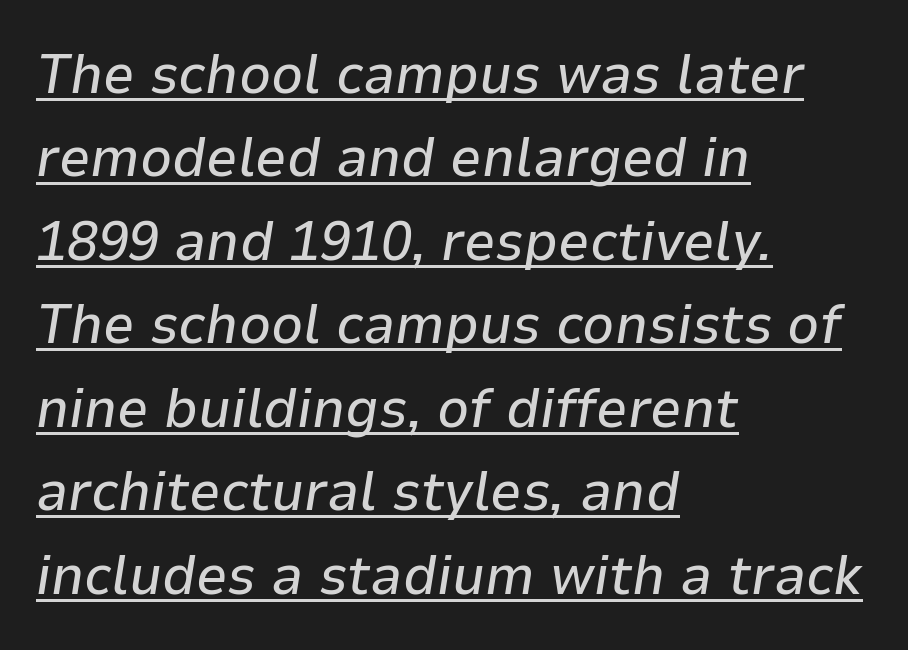
Q: Is the text italic (slanted)? A: Yes, it leans right by about 9 degrees.
Q: Is the text underlined? A: Yes.
Q: How is the paragraph aligned? A: Left-aligned.
Q: Is the spacing between letters normal or unusually wide? A: Normal.
Q: Is the spacing between lines tight, normal or loose? A: Normal.
Q: Width (condensed, normal, or wide)? A: Normal.
Q: Stroke contrast? A: Low.
Q: x-height? A: Medium.
Q: Monospaced? A: No.
